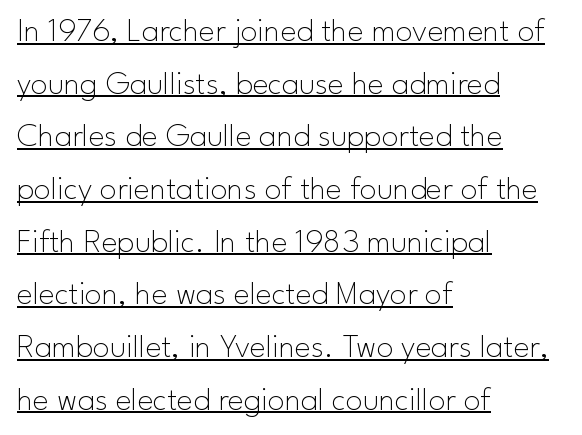
Q: Is the text bold? A: No.
Q: Is the text italic (slanted)? A: No, it is upright.
Q: Is the typeface a serif or a sans-serif typeface? A: Sans-serif.
Q: Is the text underlined? A: Yes.
Q: How is the paragraph aligned? A: Left-aligned.
Q: Is the spacing between letters normal or unusually wide? A: Normal.
Q: Is the spacing between lines tight, normal or loose? A: Normal.
Q: Width (condensed, normal, or wide)? A: Normal.
Q: Stroke contrast? A: Low.
Q: x-height? A: Small.
Q: Monospaced? A: No.
